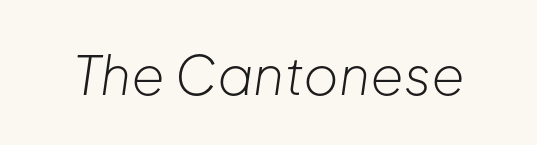
No extra tracking has been applied to these lines. Underlining? Definitely not there. Notice how the stems are inclined rather than vertical — that's the hallmark of italics. Stems here are at most as thick as an everyday book face. You could not count columns in this text — the font is proportionally spaced.
